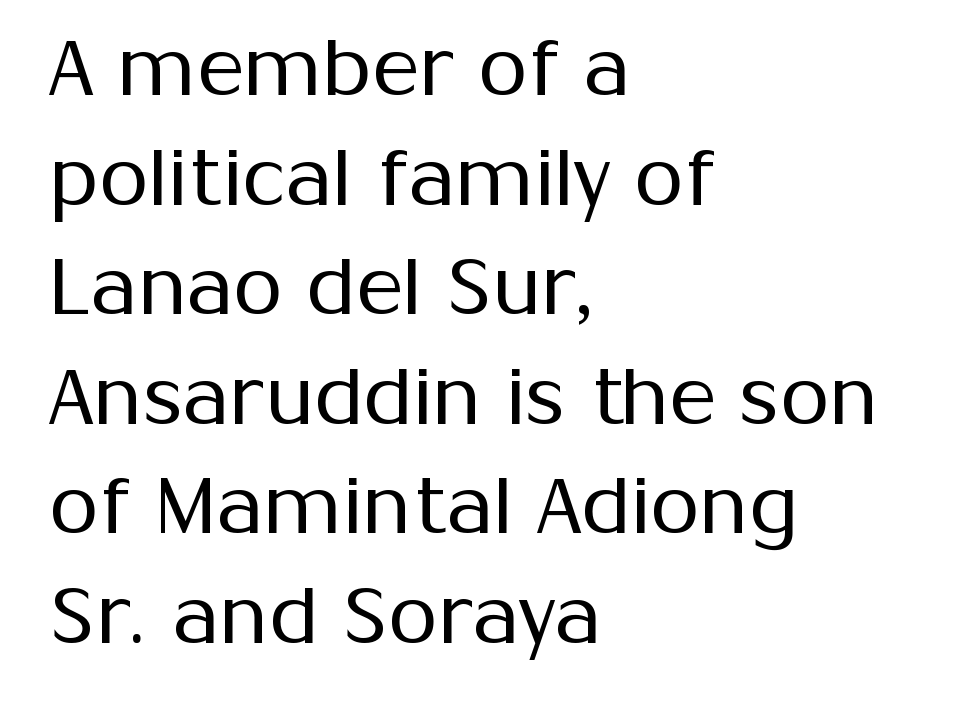
The line-height multiplier appears to be the usual default. All the whitespace from short lines collects on the right. Is the stroke heavy? The answer is a plain regular-or-lighter. A sans-serif font was chosen for this passage.
